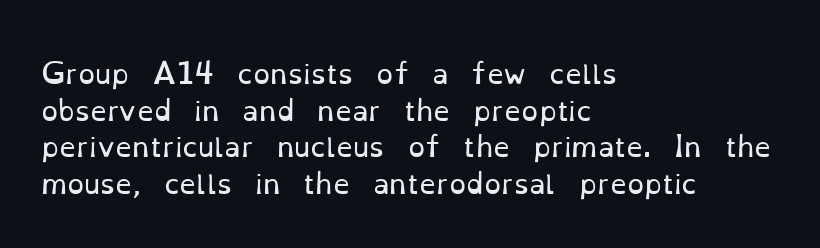
Reading down the block, your eye returns to a fixed left position each line. Do the letters lean? They stand straight. The strip under each line holds only bare page. Bold? No — there's no thickening of the strokes. Line spacing here is normal. Glyph-to-glyph distance matches everyday printed text.
